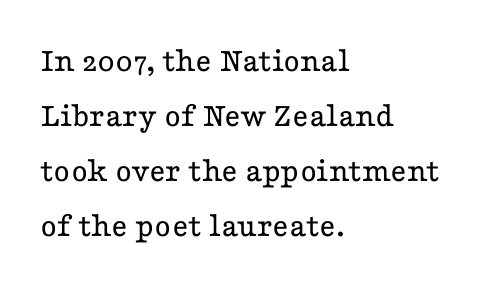
The image shows 35 px regular-weight, wide serif type, upright; set left-aligned, normal line spacing (1.57x), normal letter spacing, not underlined; low stroke contrast and a medium x-height.
